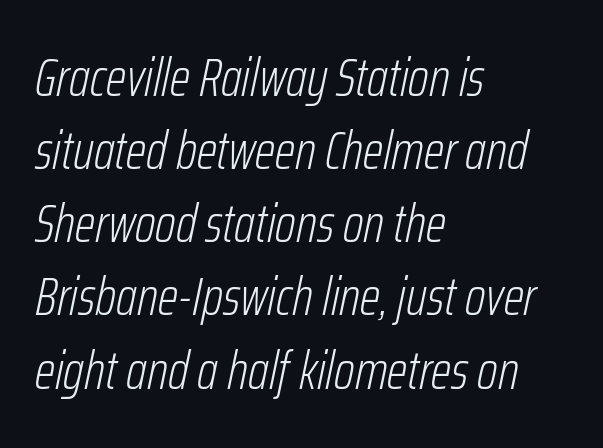
{"italic": "yes", "lean": "right", "slant_degrees": 12, "bold": "no", "weight": "light", "width": "condensed", "stroke_contrast": "low", "x_height": "medium", "monospaced": "no", "underline": "no", "align": "left", "line_spacing": "normal", "line_spacing_ratio": 1.38, "letter_spacing": "normal", "letter_spacing_em": 0.0, "glyph_px": 53}
